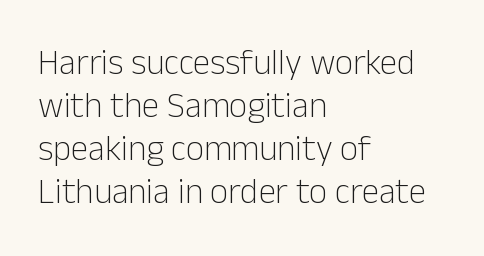
Q: Is the text bold? A: No.
Q: Is the text italic (slanted)? A: No, it is upright.
Q: Is the typeface a serif or a sans-serif typeface? A: Sans-serif.
Q: Is the text underlined? A: No.
Q: How is the paragraph aligned? A: Left-aligned.
Q: Is the spacing between letters normal or unusually wide? A: Normal.
Q: Width (condensed, normal, or wide)? A: Normal.
Q: Stroke contrast? A: Low.
Q: x-height? A: Medium.
Q: Monospaced? A: No.
